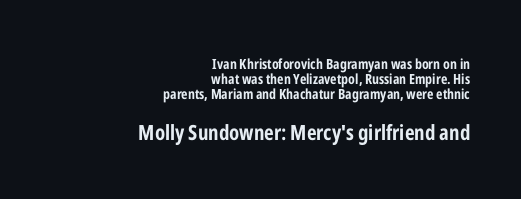
Students, this is bold: see how much ink each stroke carries. Students, note that the glyphs here touch the page at normal intervals. Interline gaps are noticeably narrow in this sample. Which of the two is more prominent by size? The second, at the bottom.
